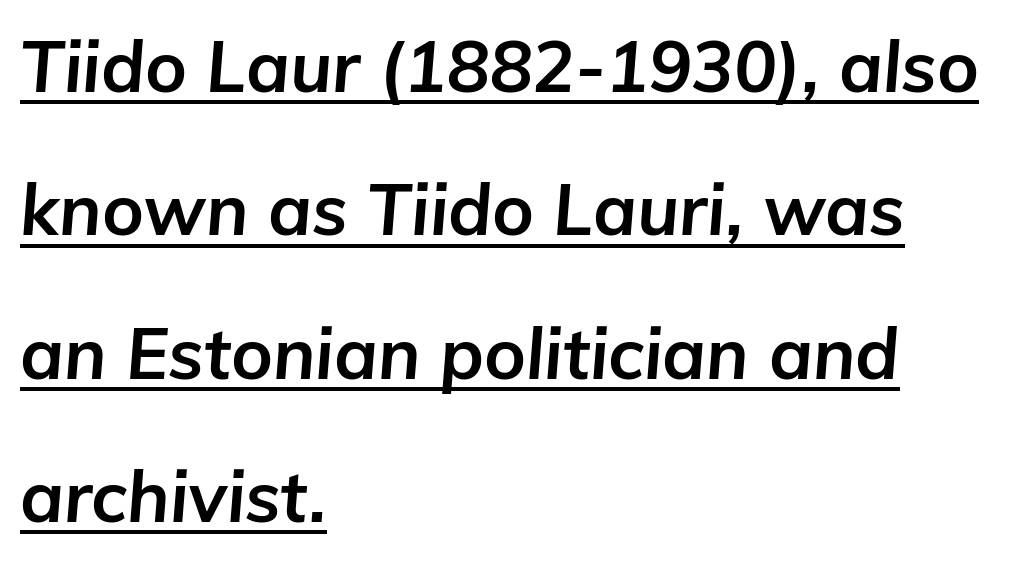
Q: Is the text bold? A: Yes.
Q: Is the text italic (slanted)? A: Yes, it leans right by about 5 degrees.
Q: Is the text underlined? A: Yes.
Q: How is the paragraph aligned? A: Left-aligned.
Q: Is the spacing between letters normal or unusually wide? A: Normal.
Q: Is the spacing between lines tight, normal or loose? A: Loose.
Q: Width (condensed, normal, or wide)? A: Normal.
Q: Stroke contrast? A: Low.
Q: x-height? A: Medium.
Q: Monospaced? A: No.
